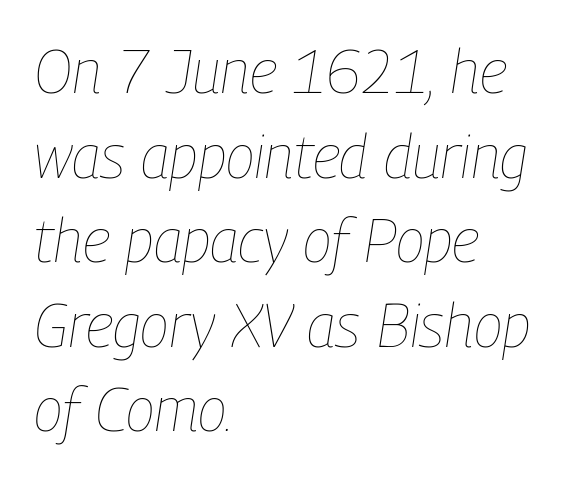
Rows of type keep a routine distance in the vertical direction. Varying glyph widths throughout — classic text-font behaviour. The gaps between neighbouring characters are ordinary and unremarkable. Left-aligned paragraph, ragged on the right. This rendering features lettering with no underline. Stroke mass is kept to a normal reading level or below.
